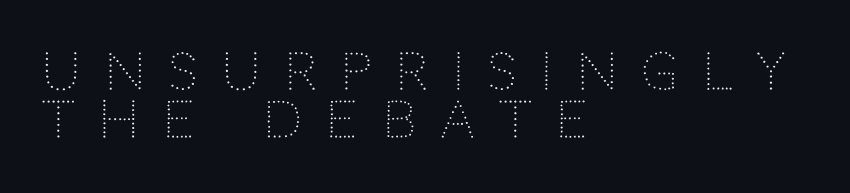
The image shows 50 px light sans-serif type, upright; set left-aligned, tight line spacing (0.97x), unusually wide letter spacing (+0.49 em), not underlined; low stroke contrast and a large x-height.
